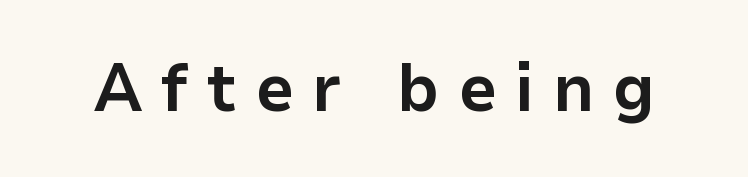
Decoration check: the copy has no underline. The passage shown is typed in a proportional face where columns would drift. The gaps between neighbouring characters are conspicuously large. Regarding serifs, this sample does without them. Style check: upright.
